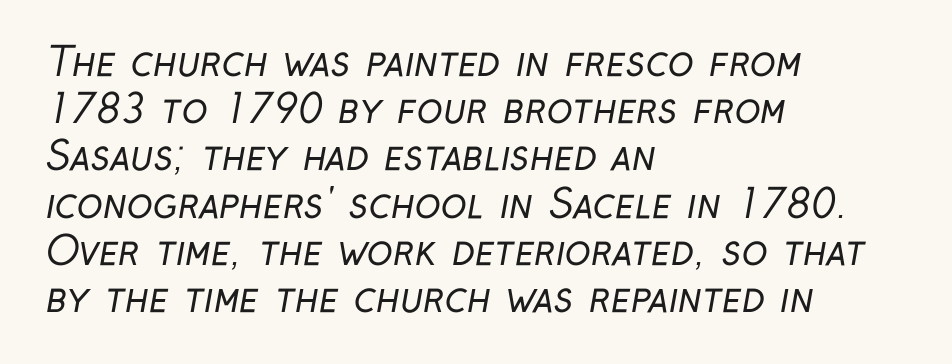
{"serif": "no", "bold": "no", "weight": "regular", "width": "condensed", "stroke_contrast": "low", "x_height": "medium", "monospaced": "no", "underline": "no", "align": "left", "line_spacing_ratio": 1.21, "letter_spacing": "normal", "letter_spacing_em": 0.0, "glyph_px": 39}
